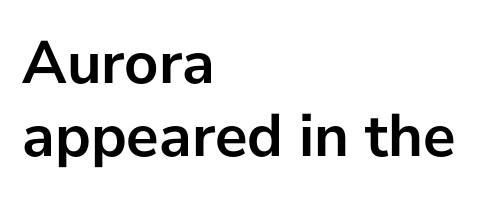
{"serif": "no", "italic": "no", "bold": "yes", "weight": "semibold", "width": "normal", "stroke_contrast": "low", "x_height": "medium", "monospaced": "no", "underline": "no", "align": "left", "line_spacing_ratio": 1.2, "letter_spacing": "normal", "letter_spacing_em": 0.0, "glyph_px": 61}
